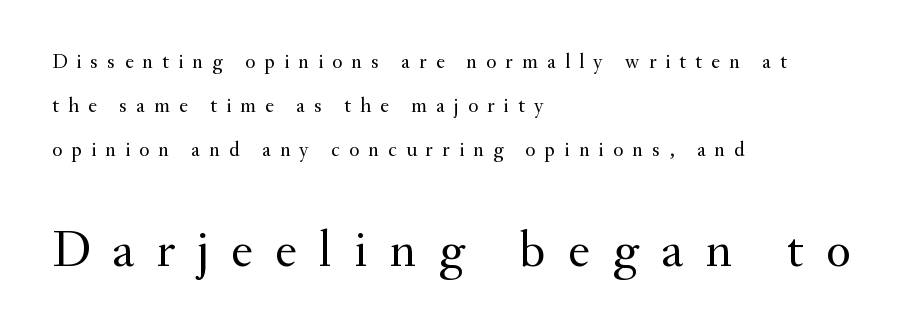
Q: Is the text bold? A: No.
Q: Is the text italic (slanted)? A: No, it is upright.
Q: Is the typeface a serif or a sans-serif typeface? A: Serif.
Q: Is the text underlined? A: No.
Q: How is the paragraph aligned? A: Left-aligned.
Q: Is the spacing between letters normal or unusually wide? A: Unusually wide.
Q: Is the spacing between lines tight, normal or loose? A: Loose.
Q: Which block of text is set in a larger size, the first (top) or the second (bottom)? A: The second (bottom) one.
Q: Width (condensed, normal, or wide)? A: Normal.
Q: Stroke contrast? A: Medium.
Q: x-height? A: Small.
Q: Monospaced? A: No.
